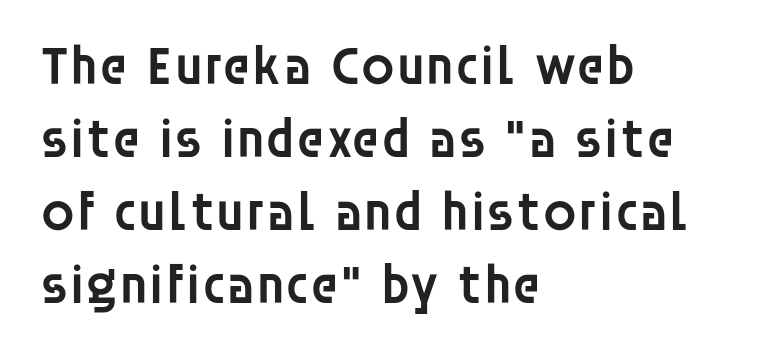
Q: Is the text bold? A: Semi-bold.
Q: Is the text italic (slanted)? A: No, it is upright.
Q: Is the typeface a serif or a sans-serif typeface? A: Sans-serif.
Q: Is the text underlined? A: No.
Q: How is the paragraph aligned? A: Left-aligned.
Q: Is the spacing between letters normal or unusually wide? A: Normal.
Q: Is the spacing between lines tight, normal or loose? A: Normal.
Q: Width (condensed, normal, or wide)? A: Normal.
Q: Stroke contrast? A: Low.
Q: x-height? A: Large.
Q: Monospaced? A: No.
